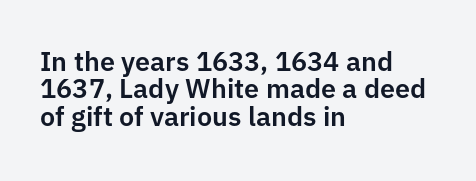
The image shows 27 px text type, upright; set left-aligned, tight line spacing (1.01x), normal letter spacing, not underlined.
